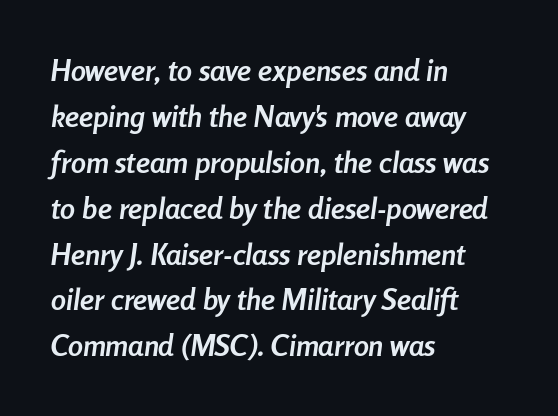
The image shows 30 px semibold, condensed type, italic (leaning right); set left-aligned, normal line spacing (1.53x), normal letter spacing, not underlined; low stroke contrast and a medium x-height.
